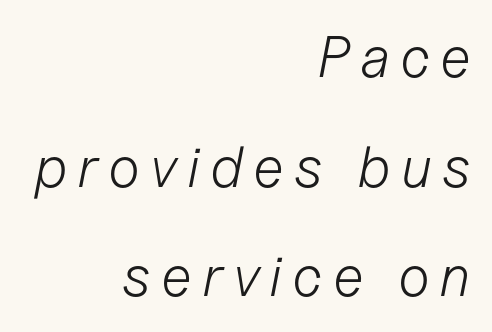
{"italic": "yes", "lean": "right", "slant_degrees": 11, "bold": "no", "weight": "light", "width": "normal", "stroke_contrast": "low", "x_height": "medium", "monospaced": "no", "underline": "no", "align": "right", "line_spacing_ratio": 1.89, "glyph_px": 58}
